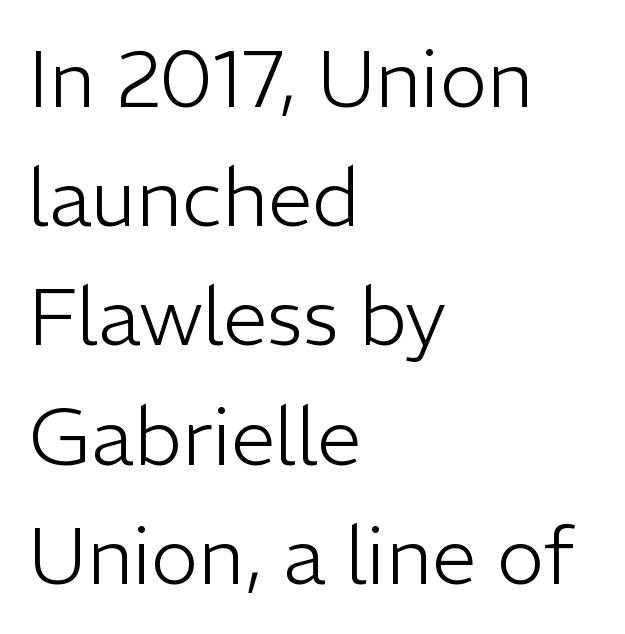
The image shows 80 px light sans-serif type, upright; set left-aligned, normal line spacing (1.49x), normal letter spacing, not underlined; low stroke contrast and a medium x-height.
